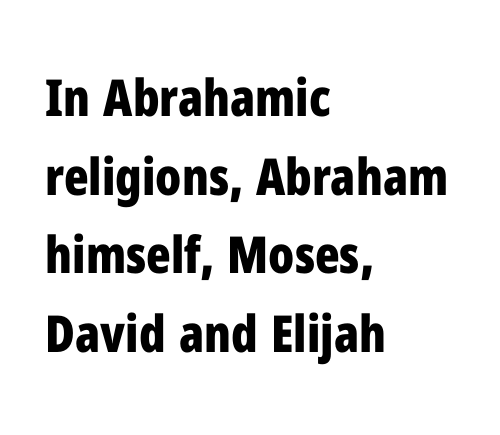
{"serif": "no", "italic": "no", "bold": "yes", "weight": "bold", "width": "condensed", "stroke_contrast": "low", "x_height": "medium", "monospaced": "no", "underline": "no", "align": "left", "line_spacing": "normal", "line_spacing_ratio": 1.54, "letter_spacing": "normal", "letter_spacing_em": 0.0, "glyph_px": 51}
